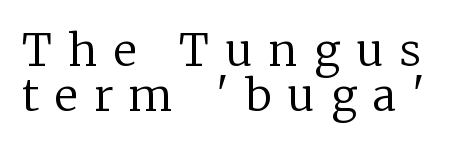
Q: Is the text bold? A: No.
Q: Is the text italic (slanted)? A: No, it is upright.
Q: Is the typeface a serif or a sans-serif typeface? A: Serif.
Q: Is the text underlined? A: No.
Q: Is the spacing between letters normal or unusually wide? A: Unusually wide.
Q: Is the spacing between lines tight, normal or loose? A: Tight.
Q: Width (condensed, normal, or wide)? A: Normal.
Q: Stroke contrast? A: Low.
Q: x-height? A: Medium.
Q: Monospaced? A: No.
